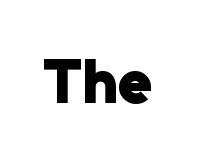
Q: Is the text bold? A: Yes.
Q: Is the text italic (slanted)? A: No, it is upright.
Q: Is the typeface a serif or a sans-serif typeface? A: Sans-serif.
Q: Is the text underlined? A: No.
Q: Is the spacing between letters normal or unusually wide? A: Normal.
Q: Width (condensed, normal, or wide)? A: Normal.
Q: Stroke contrast? A: Low.
Q: x-height? A: Medium.
Q: Monospaced? A: No.
